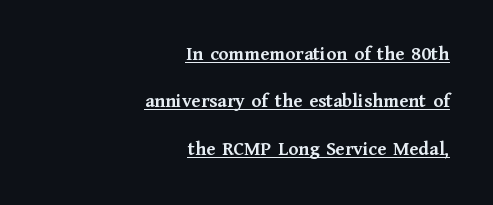
{"italic": "no", "bold": "yes", "underline": "yes", "align": "right", "line_spacing": "loose", "line_spacing_ratio": 2.37, "letter_spacing": "normal", "letter_spacing_em": 0.0, "glyph_px": 20}
